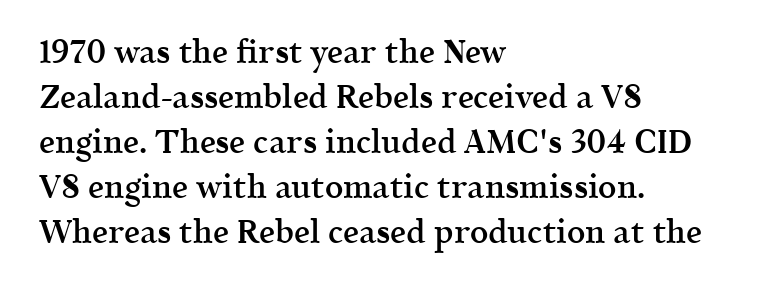
Q: Is the text bold? A: Semi-bold.
Q: Is the text italic (slanted)? A: No, it is upright.
Q: Is the typeface a serif or a sans-serif typeface? A: Serif.
Q: Is the text underlined? A: No.
Q: How is the paragraph aligned? A: Left-aligned.
Q: Is the spacing between letters normal or unusually wide? A: Normal.
Q: Is the spacing between lines tight, normal or loose? A: Normal.
Q: Width (condensed, normal, or wide)? A: Normal.
Q: x-height? A: Medium.
Q: Monospaced? A: No.
